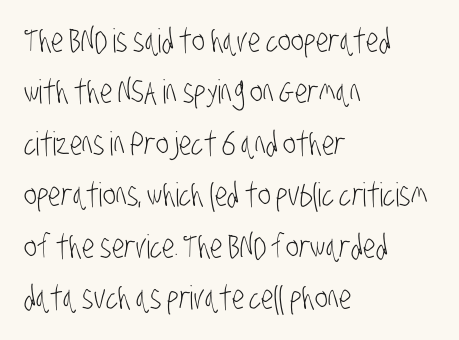
Q: Is the text bold? A: No.
Q: Is the typeface a serif or a sans-serif typeface? A: Sans-serif.
Q: Is the text underlined? A: No.
Q: How is the paragraph aligned? A: Left-aligned.
Q: Is the spacing between letters normal or unusually wide? A: Normal.
Q: Is the spacing between lines tight, normal or loose? A: Normal.
Q: Width (condensed, normal, or wide)? A: Condensed.
Q: Stroke contrast? A: Low.
Q: x-height? A: Large.
Q: Monospaced? A: No.
